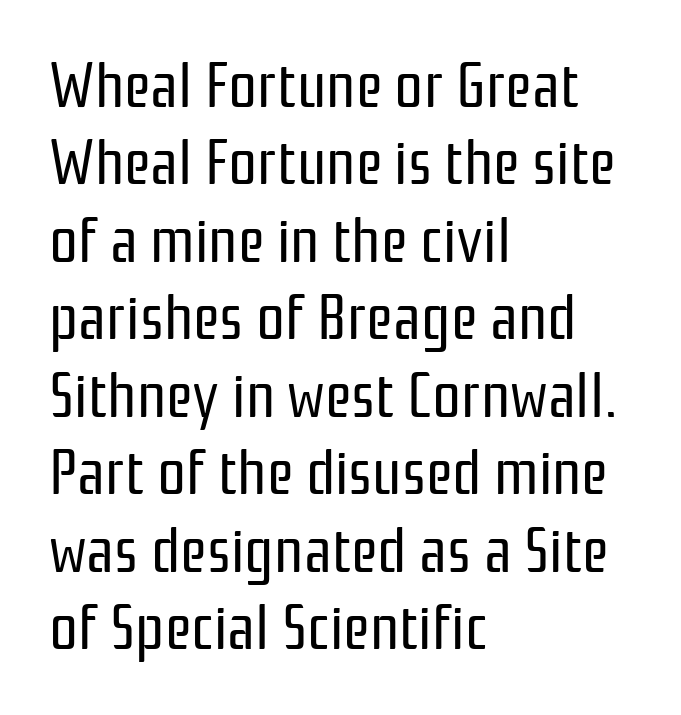
{"serif": "no", "italic": "no", "bold": "no", "weight": "regular", "width": "condensed", "stroke_contrast": "low", "x_height": "medium", "monospaced": "no", "underline": "no", "align": "left", "line_spacing_ratio": 1.21, "letter_spacing": "normal", "letter_spacing_em": 0.0, "glyph_px": 64}
